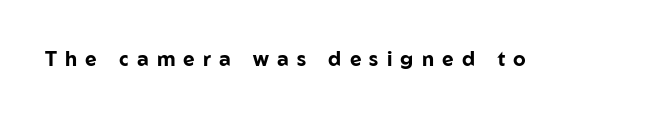
{"italic": "no", "bold": "yes", "underline": "no", "letter_spacing": "wide", "letter_spacing_em": 0.41, "glyph_px": 20}
